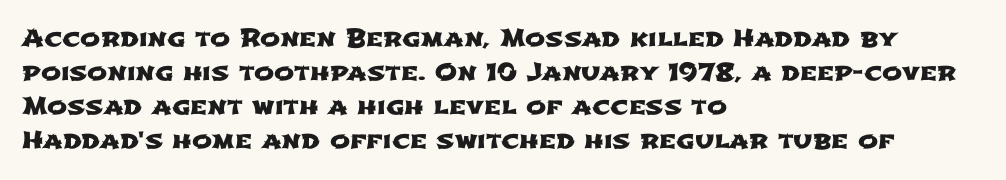
Successive baselines arrive at the customary interval. Caption: multi-line text, flush left, ragged right. Honestly, there is no underline to notice here at all. Letter spacing: default.
